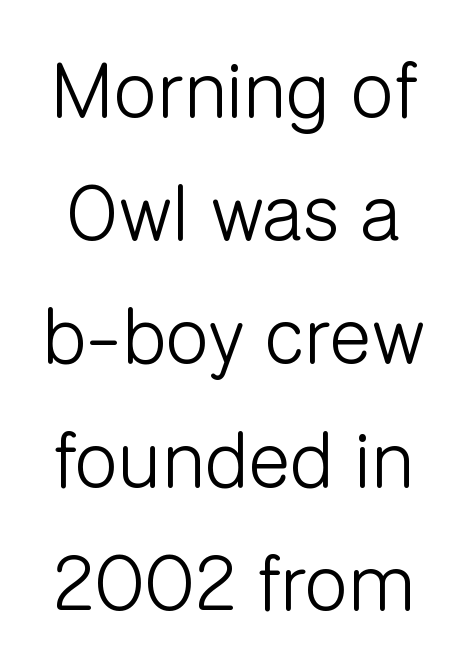
Q: Is the text bold? A: No.
Q: Is the text italic (slanted)? A: No, it is upright.
Q: Is the typeface a serif or a sans-serif typeface? A: Sans-serif.
Q: Is the text underlined? A: No.
Q: Is the spacing between letters normal or unusually wide? A: Normal.
Q: Is the spacing between lines tight, normal or loose? A: Normal.
Q: Width (condensed, normal, or wide)? A: Normal.
Q: Stroke contrast? A: Low.
Q: x-height? A: Medium.
Q: Monospaced? A: No.
